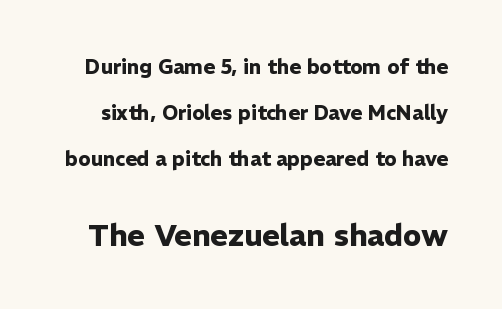
{"serif": "no", "italic": "no", "bold": "yes", "weight": "heavy", "width": "normal", "stroke_contrast": "low", "x_height": "medium", "monospaced": "no", "underline": "no", "line_spacing": "loose", "line_spacing_ratio": 2.3, "letter_spacing": "normal", "letter_spacing_em": 0.0, "larger_block": "second", "size_ratio": 1.5, "glyph_px": 30}
